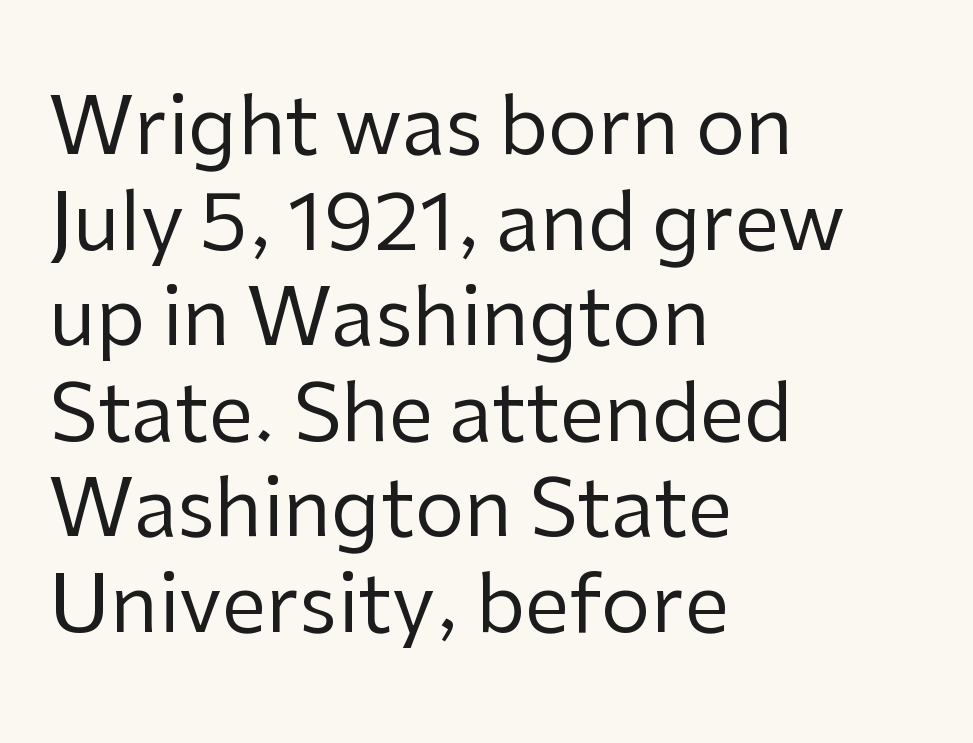
This rendering employs a face without finishing strokes, i.e., a sans-serif. Words appear dense and cohesive because spacing is normal. These lines were composed using upright roman letters. Spacing verdict: proportional, widths tailored to each character.
